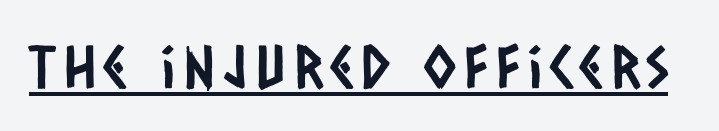
The image shows 59 px condensed sans-serif type; set underlined; low stroke contrast and a large x-height.
